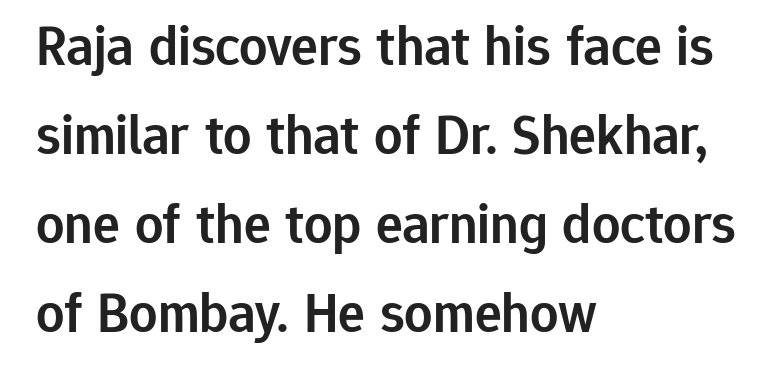
Q: Is the text bold? A: Semi-bold.
Q: Is the text italic (slanted)? A: No, it is upright.
Q: Is the typeface a serif or a sans-serif typeface? A: Sans-serif.
Q: Is the text underlined? A: No.
Q: How is the paragraph aligned? A: Left-aligned.
Q: Is the spacing between letters normal or unusually wide? A: Normal.
Q: Is the spacing between lines tight, normal or loose? A: Normal.
Q: Width (condensed, normal, or wide)? A: Normal.
Q: Stroke contrast? A: Low.
Q: x-height? A: Medium.
Q: Monospaced? A: No.
